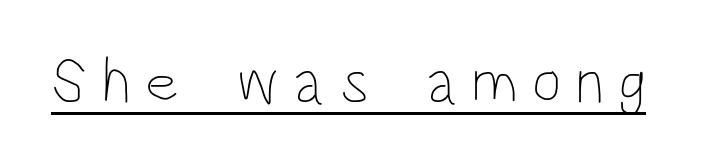
Q: Is the text bold? A: No.
Q: Is the text italic (slanted)? A: No, it is upright.
Q: Is the text underlined? A: Yes.
Q: Is the spacing between letters normal or unusually wide? A: Unusually wide.
Q: Width (condensed, normal, or wide)? A: Condensed.
Q: Stroke contrast? A: Low.
Q: x-height? A: Large.
Q: Monospaced? A: No.
